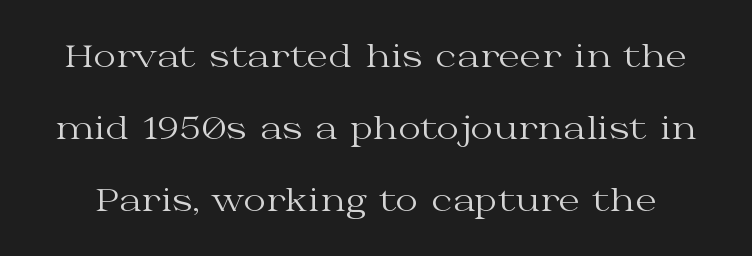
The image shows 31 px regular-weight, wide serif type, upright; set loose line spacing (2.32x), normal letter spacing, not underlined; medium stroke contrast and a medium x-height.
